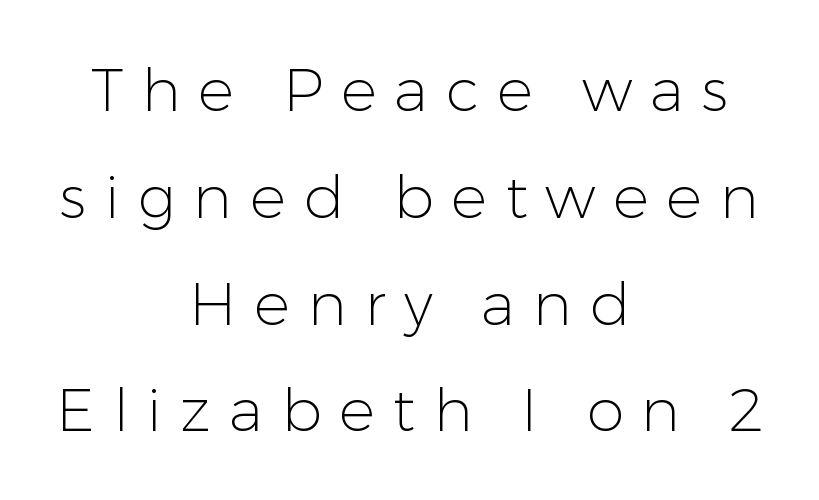
{"serif": "no", "italic": "no", "bold": "no", "weight": "light", "width": "normal", "stroke_contrast": "low", "x_height": "medium", "monospaced": "no", "underline": "no", "align": "center", "line_spacing_ratio": 1.78, "letter_spacing": "wide", "letter_spacing_em": 0.3, "glyph_px": 60}
